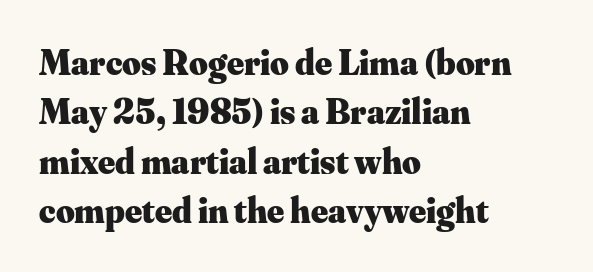
Q: Is the text bold? A: Yes.
Q: Is the text italic (slanted)? A: No, it is upright.
Q: Is the typeface a serif or a sans-serif typeface? A: Serif.
Q: Is the text underlined? A: No.
Q: How is the paragraph aligned? A: Left-aligned.
Q: Is the spacing between letters normal or unusually wide? A: Normal.
Q: Is the spacing between lines tight, normal or loose? A: Normal.
Q: Width (condensed, normal, or wide)? A: Normal.
Q: Stroke contrast? A: Medium.
Q: x-height? A: Small.
Q: Monospaced? A: No.
